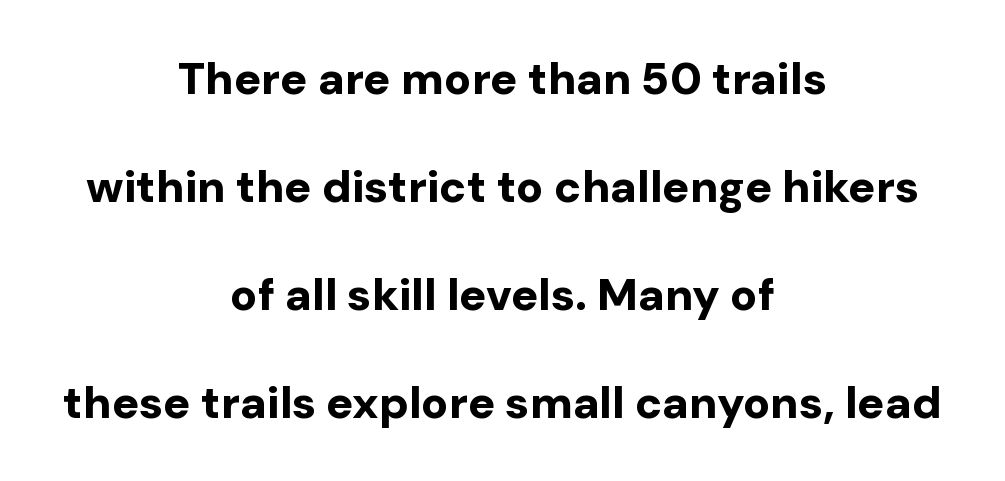
These lines stand farther apart than default settings would place them. Stroke thickness is high; the sample reads as a true bold. Spacing verdict: proportional, widths tailored to each character. Default kerning and tracking; the words read as compact shapes. The type sits square on the baseline with zero lean.
